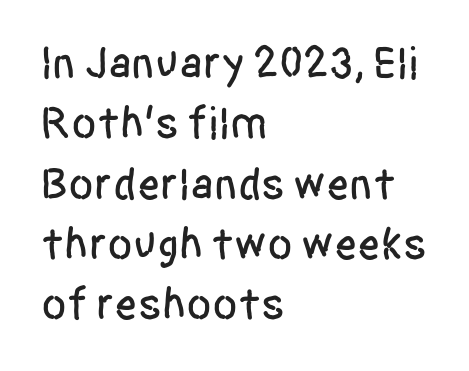
Q: Is the text italic (slanted)? A: No, it is upright.
Q: Is the typeface a serif or a sans-serif typeface? A: Sans-serif.
Q: Is the text underlined? A: No.
Q: How is the paragraph aligned? A: Left-aligned.
Q: Is the spacing between letters normal or unusually wide? A: Normal.
Q: Is the spacing between lines tight, normal or loose? A: Normal.
Q: Width (condensed, normal, or wide)? A: Condensed.
Q: Stroke contrast? A: Low.
Q: x-height? A: Large.
Q: Monospaced? A: No.
